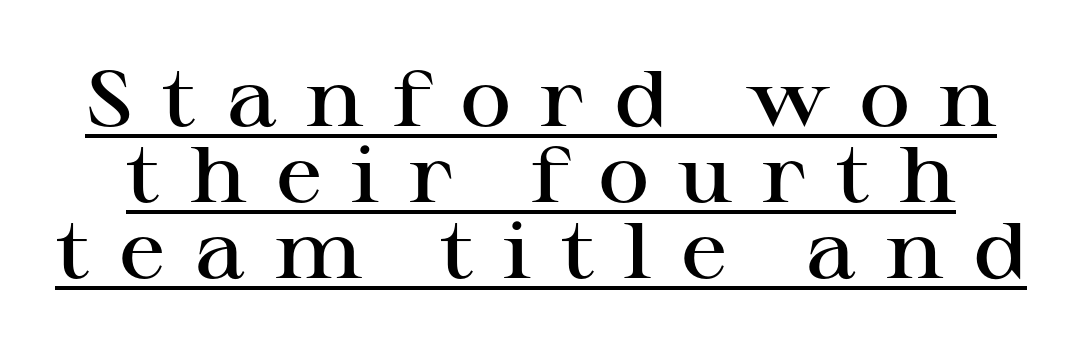
The image shows 79 px semibold, wide serif type, upright; set tight line spacing (0.96x), unusually wide letter spacing (+0.37 em), underlined; high stroke contrast and a medium x-height.
